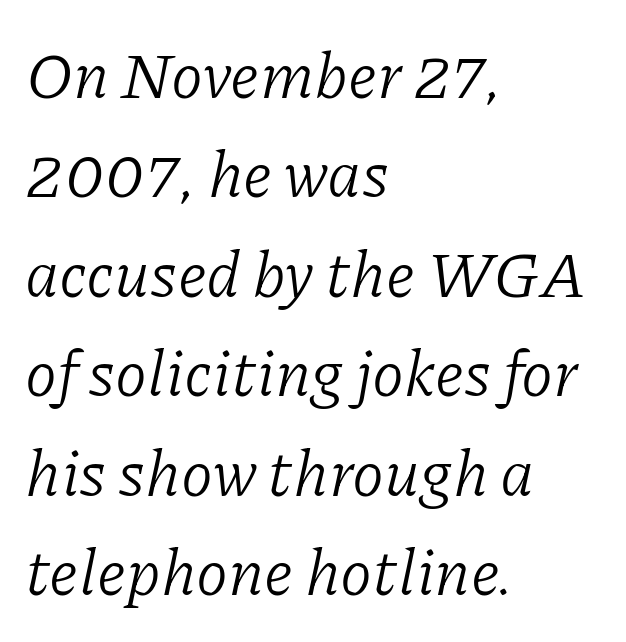
Q: Is the text bold? A: No.
Q: Is the text italic (slanted)? A: Yes, it leans right by about 11 degrees.
Q: Is the typeface a serif or a sans-serif typeface? A: Serif.
Q: Is the text underlined? A: No.
Q: How is the paragraph aligned? A: Left-aligned.
Q: Is the spacing between letters normal or unusually wide? A: Normal.
Q: Is the spacing between lines tight, normal or loose? A: Normal.
Q: Width (condensed, normal, or wide)? A: Normal.
Q: Stroke contrast? A: Low.
Q: x-height? A: Medium.
Q: Monospaced? A: No.
